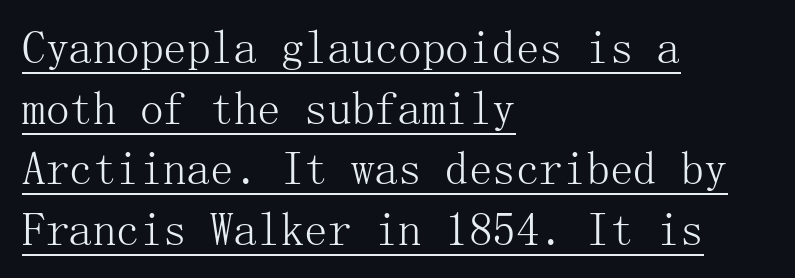
This is the regular roman posture of the typeface. How are the letters spaced? Ordinarily, with no added tracking. Quick note: interline space is typical. This sample carries an underscore along the baseline area. This sample is left-justified, so line endings fall wherever the words run out.
